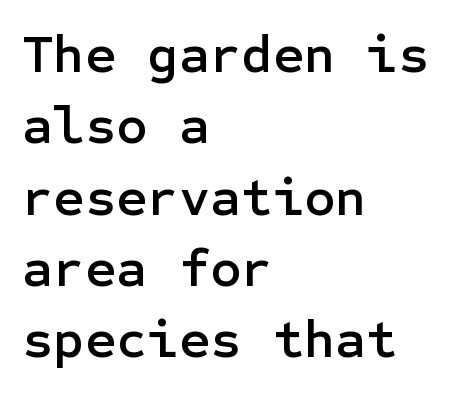
Q: Is the text italic (slanted)? A: No, it is upright.
Q: Is the typeface a serif or a sans-serif typeface? A: Sans-serif.
Q: Is the text underlined? A: No.
Q: How is the paragraph aligned? A: Left-aligned.
Q: Is the spacing between letters normal or unusually wide? A: Normal.
Q: Is the spacing between lines tight, normal or loose? A: Normal.
Q: Width (condensed, normal, or wide)? A: Normal.
Q: Stroke contrast? A: Low.
Q: x-height? A: Medium.
